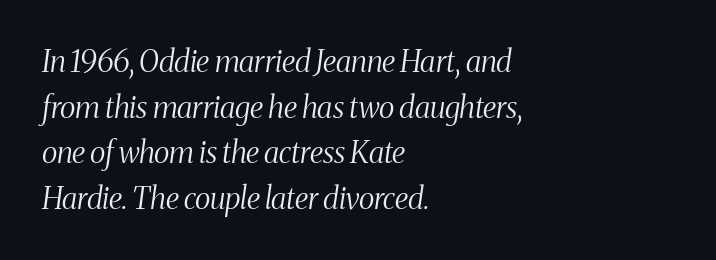
The image shows 30 px light, condensed serif type, italic (leaning right); set left-aligned, normal line spacing (1.52x), normal letter spacing, not underlined; medium stroke contrast and a medium x-height.
